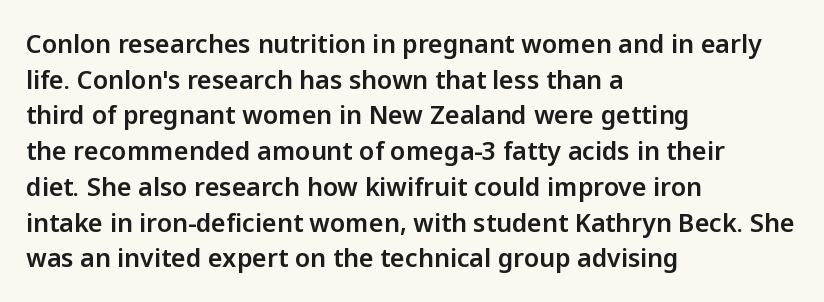
{"italic": "no", "underline": "no", "align": "left", "line_spacing": "normal", "line_spacing_ratio": 1.43, "letter_spacing": "normal", "letter_spacing_em": 0.0, "glyph_px": 25}
